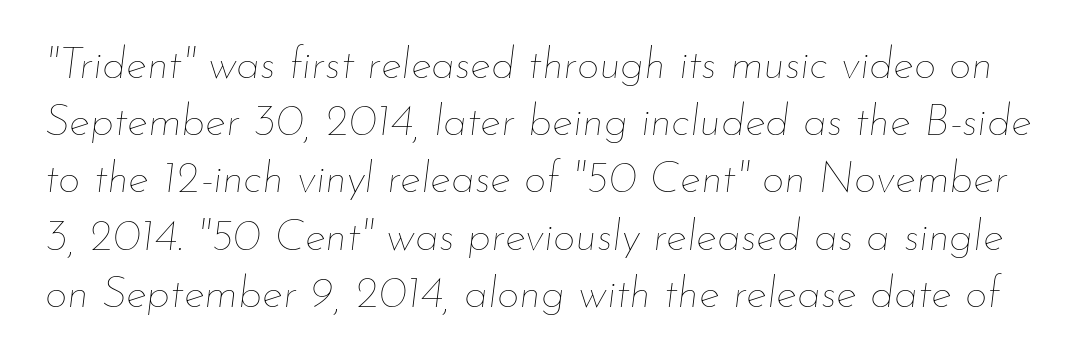
Q: Is the text bold? A: No.
Q: Is the text italic (slanted)? A: Yes, it leans right by about 7 degrees.
Q: Is the text underlined? A: No.
Q: Is the spacing between letters normal or unusually wide? A: Normal.
Q: Is the spacing between lines tight, normal or loose? A: Normal.
Q: Width (condensed, normal, or wide)? A: Normal.
Q: Stroke contrast? A: Low.
Q: x-height? A: Small.
Q: Monospaced? A: No.
